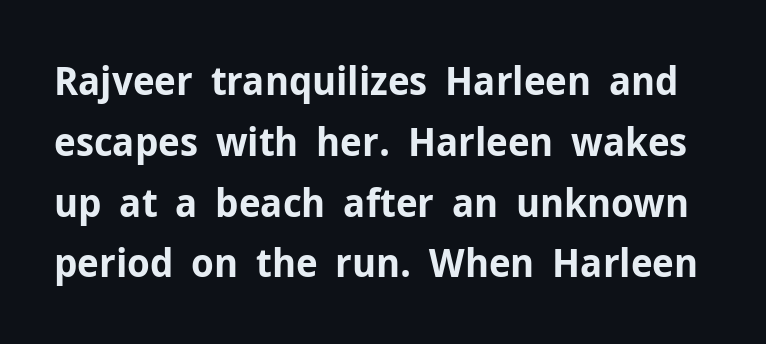
Look at the bottom of the vertical strokes: they stop flat, with no serifs. Posture: vertical. The rendering uses a bold face; every stroke is thick and dark. What's the leading like? Ordinary, nothing unusual. A clean baseline with only descenders dipping below it. These lines keep a tight, regular rhythm from letter to letter.
